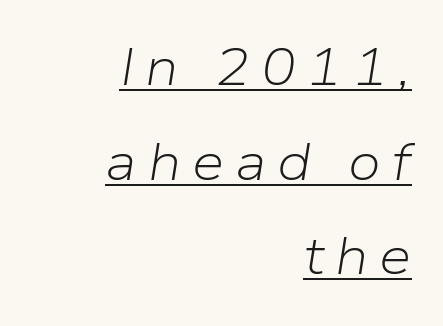
{"italic": "yes", "lean": "right", "slant_degrees": 9, "bold": "no", "weight": "light", "width": "normal", "stroke_contrast": "low", "x_height": "medium", "monospaced": "no", "underline": "yes", "align": "right", "line_spacing_ratio": 1.82, "letter_spacing": "wide", "letter_spacing_em": 0.21, "glyph_px": 52}
